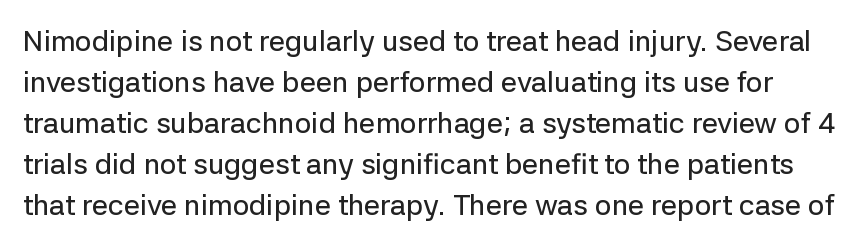
{"serif": "no", "italic": "no", "width": "normal", "stroke_contrast": "low", "x_height": "medium", "monospaced": "no", "underline": "no", "line_spacing": "normal", "line_spacing_ratio": 1.41, "letter_spacing": "normal", "letter_spacing_em": 0.0, "glyph_px": 29}
